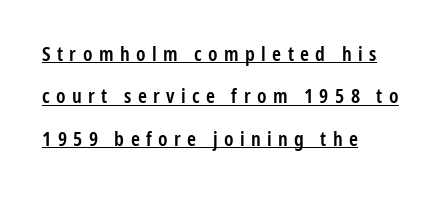
Q: Is the text bold? A: Semi-bold.
Q: Is the text italic (slanted)? A: No, it is upright.
Q: Is the text underlined? A: Yes.
Q: How is the paragraph aligned? A: Left-aligned.
Q: Is the spacing between letters normal or unusually wide? A: Unusually wide.
Q: Is the spacing between lines tight, normal or loose? A: Loose.
